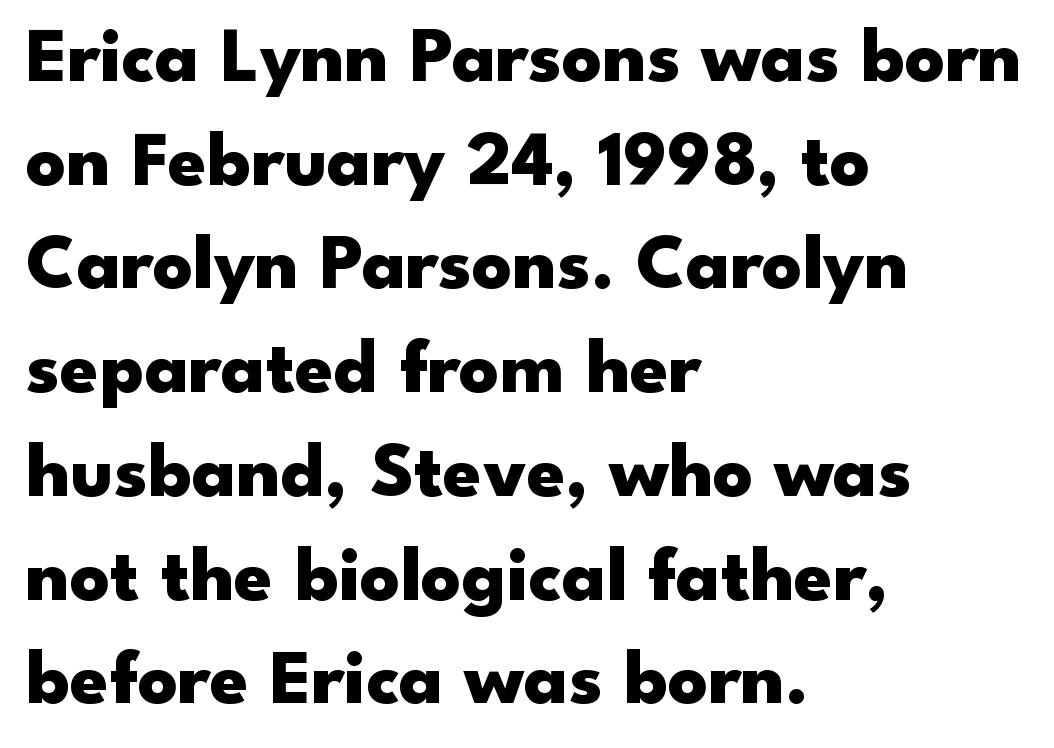
Q: Is the text bold? A: Yes.
Q: Is the text italic (slanted)? A: No, it is upright.
Q: Is the typeface a serif or a sans-serif typeface? A: Sans-serif.
Q: Is the text underlined? A: No.
Q: How is the paragraph aligned? A: Left-aligned.
Q: Is the spacing between letters normal or unusually wide? A: Normal.
Q: Is the spacing between lines tight, normal or loose? A: Normal.
Q: Width (condensed, normal, or wide)? A: Wide.
Q: Stroke contrast? A: Low.
Q: x-height? A: Small.
Q: Monospaced? A: No.
